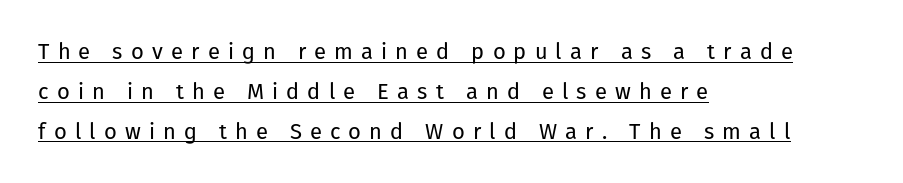
The image shows 22 px text type, upright; set left-aligned, line spacing 1.81x, unusually wide letter spacing (+0.37 em), underlined.
